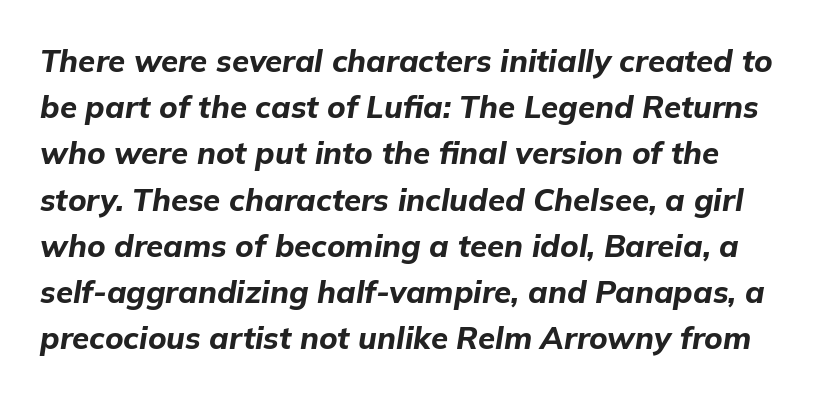
Q: Is the text bold? A: Yes.
Q: Is the text italic (slanted)? A: Yes, it leans right by about 9 degrees.
Q: Is the text underlined? A: No.
Q: Is the spacing between letters normal or unusually wide? A: Normal.
Q: Is the spacing between lines tight, normal or loose? A: Normal.
Q: Width (condensed, normal, or wide)? A: Normal.
Q: Stroke contrast? A: Low.
Q: x-height? A: Medium.
Q: Monospaced? A: No.
